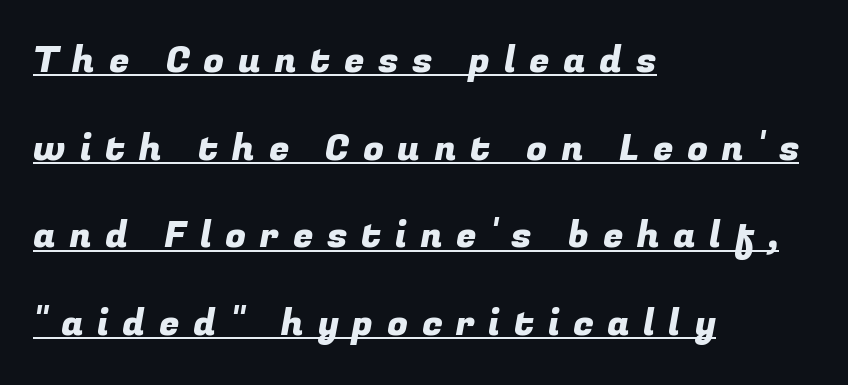
The image shows 37 px sans-serif type; set left-aligned, loose line spacing (2.37x), unusually wide letter spacing (+0.37 em), underlined; low stroke contrast and a medium x-height.
